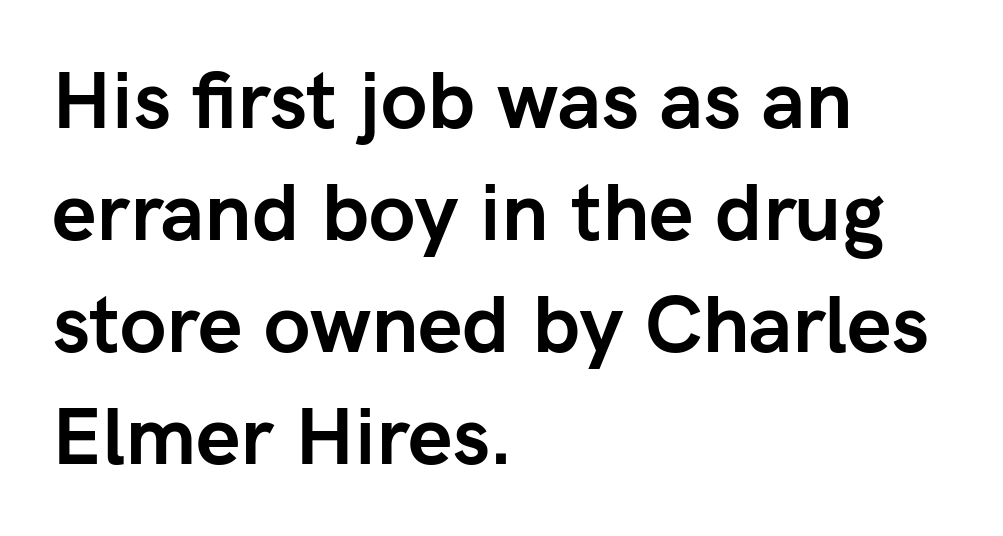
Q: Is the text bold? A: Yes.
Q: Is the text italic (slanted)? A: No, it is upright.
Q: Is the typeface a serif or a sans-serif typeface? A: Sans-serif.
Q: Is the text underlined? A: No.
Q: How is the paragraph aligned? A: Left-aligned.
Q: Is the spacing between letters normal or unusually wide? A: Normal.
Q: Is the spacing between lines tight, normal or loose? A: Normal.
Q: Width (condensed, normal, or wide)? A: Normal.
Q: Stroke contrast? A: Low.
Q: x-height? A: Medium.
Q: Monospaced? A: No.
